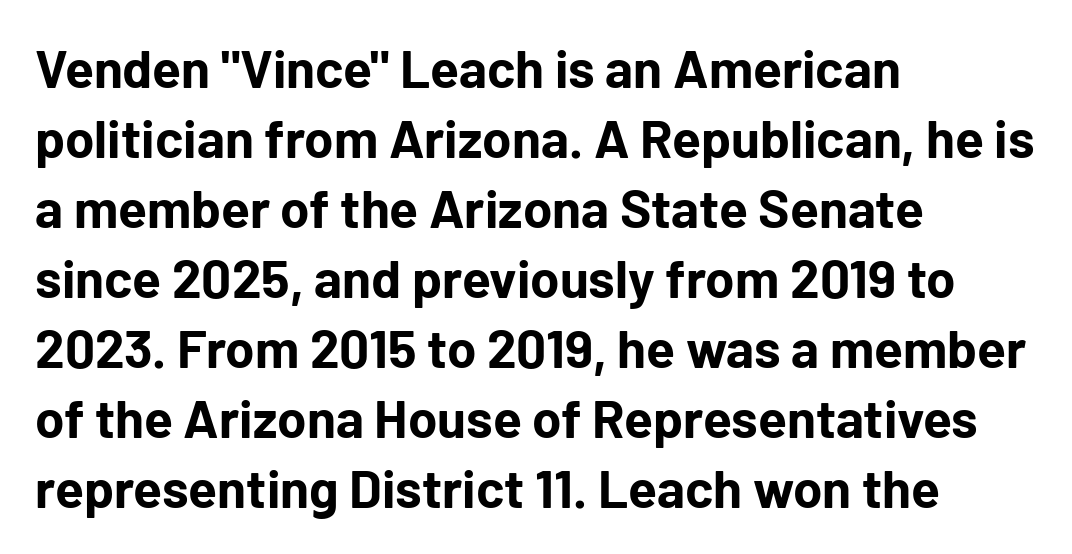
{"serif": "no", "italic": "no", "bold": "yes", "weight": "bold", "width": "normal", "stroke_contrast": "low", "x_height": "medium", "monospaced": "no", "underline": "no", "align": "left", "line_spacing": "normal", "line_spacing_ratio": 1.32, "letter_spacing": "normal", "letter_spacing_em": 0.0, "glyph_px": 53}
